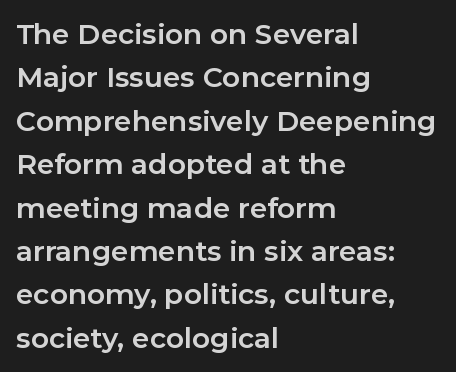
This sample uses plain, unmodified letter spacing. Pretty heavy lettering here — definitely bold. Descenders are the only things crossing below the line. I'd call this a sans setting — the letters go barefoot. Characters remain perfectly vertical along every line. Horizontally, the lines are justified to the leading edge only.
